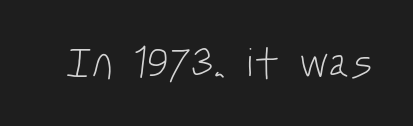
{"serif": "no", "bold": "no", "weight": "light", "width": "condensed", "stroke_contrast": "low", "x_height": "large", "monospaced": "no", "underline": "no", "letter_spacing": "normal", "letter_spacing_em": 0.0, "glyph_px": 43}
